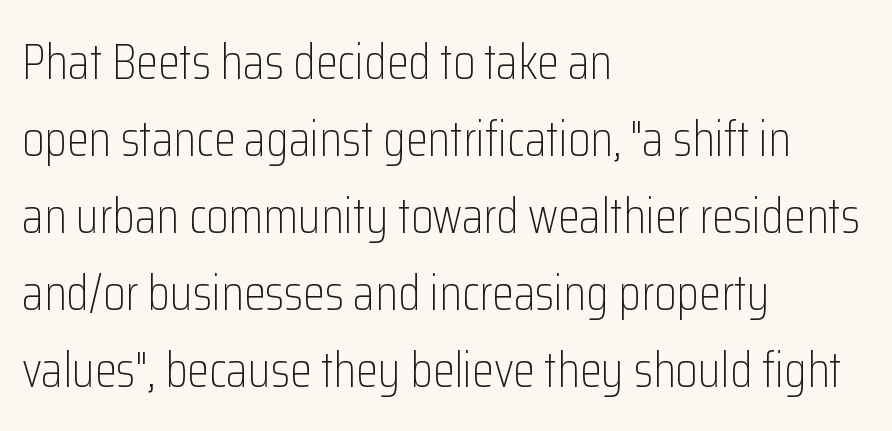
The image shows 50 px light, condensed sans-serif type, upright; set left-aligned, normal line spacing (1.54x), normal letter spacing, not underlined; low stroke contrast and a medium x-height.
